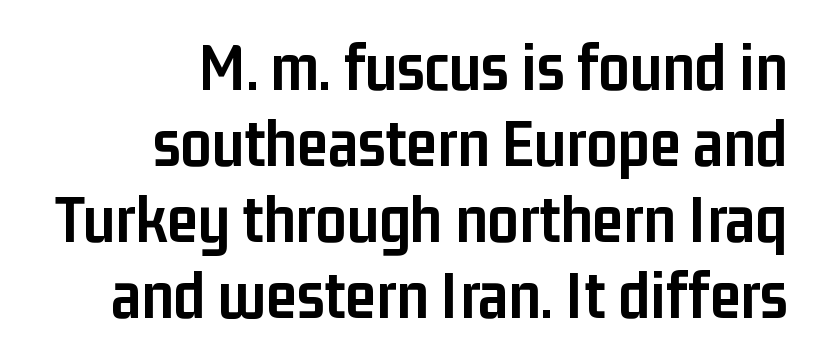
Compared with typical body copy, the letter spacing here is the same. The paragraph shown leans on its right margin. The rendering shows plain stroke endings on the letterforms — a sans-serif design. Nobody drew a line under any word here.
